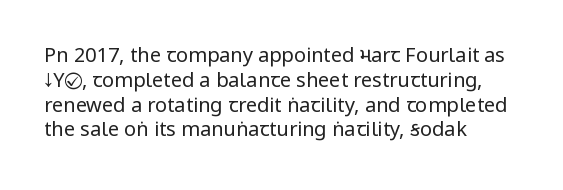
The image shows 20 px text type, upright; set left-aligned, line spacing 1.24x, normal letter spacing, not underlined.
